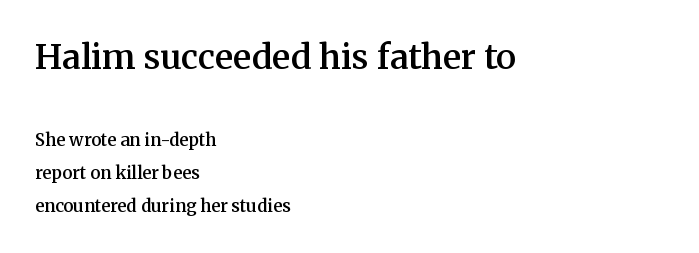
{"serif": "yes", "italic": "no", "bold": "semi", "weight": "semibold", "width": "normal", "stroke_contrast": "medium", "x_height": "medium", "monospaced": "no", "underline": "no", "align": "left", "line_spacing": "loose", "line_spacing_ratio": 1.96, "letter_spacing": "normal", "letter_spacing_em": 0.0, "larger_block": "first", "size_ratio": 2.0, "glyph_px": 34}
